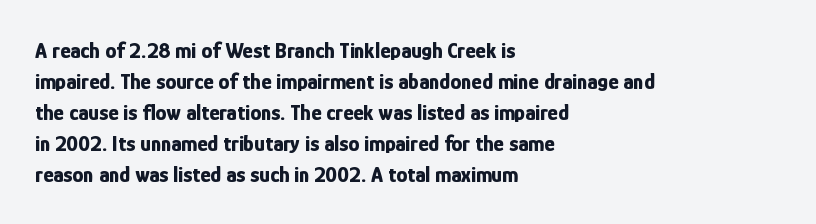
The image shows 22 px bold type, upright; set left-aligned, normal line spacing (1.41x), normal letter spacing, not underlined.
